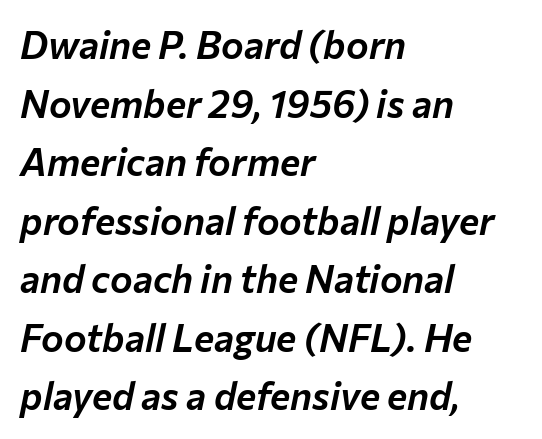
The image shows 38 px text type, italic (leaning right); set left-aligned, normal line spacing (1.54x), normal letter spacing, not underlined; low stroke contrast and a medium x-height.
